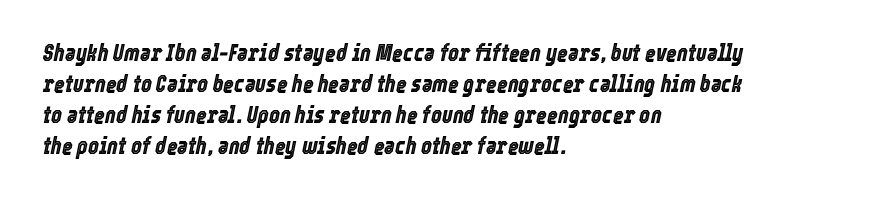
In terms of letterspacing, this is plain default setting. This sample keeps an unexceptional amount of space between lines. Every row of glyphs begins at an identical x-position on the left. The baseline area is clear.
